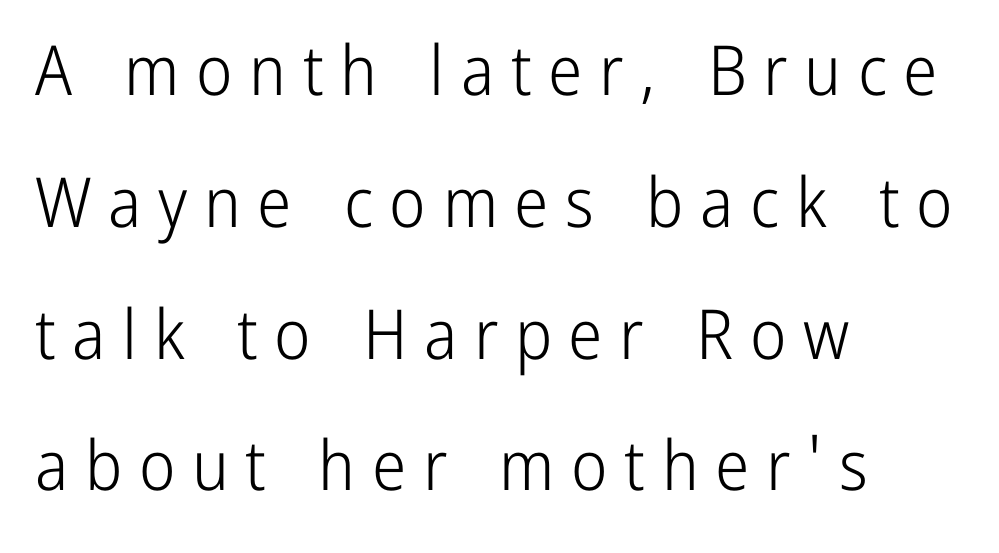
The letters stand upright; this is a roman face. Words appear elongated and porous because spacing is wide. A clean baseline with only descenders dipping below it. The face looks like a standard text weight, possibly lighter. Serifs: no, the terminals of the letterforms are clean. The rag falls on the right side of this text block.
